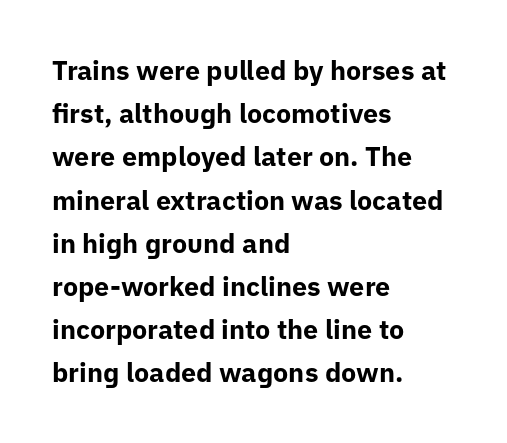
Layout note: lines flush left. Decoration check: the copy has no underline. Each new line begins a customary step beneath the previous one. The characters look thick and weighty, a clear bold. Do the letters lean? They stand straight.
